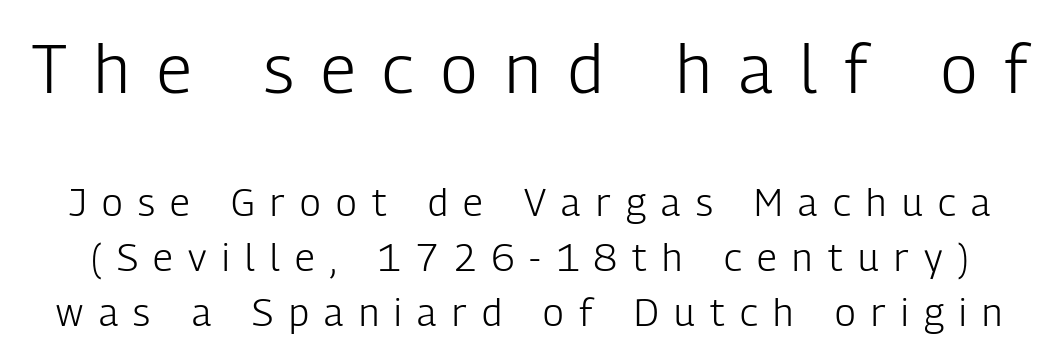
{"serif": "no", "italic": "no", "bold": "no", "weight": "light", "width": "condensed", "stroke_contrast": "low", "x_height": "medium", "monospaced": "no", "underline": "no", "line_spacing": "normal", "line_spacing_ratio": 1.45, "letter_spacing": "wide", "letter_spacing_em": 0.41, "larger_block": "first", "size_ratio": 1.76, "glyph_px": 67}
